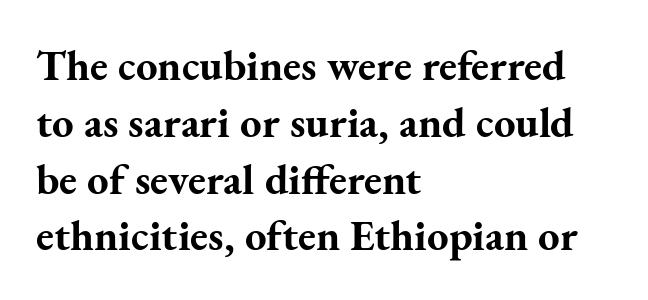
The image shows 43 px bold serif type, upright; set left-aligned, normal line spacing (1.32x), normal letter spacing, not underlined; medium stroke contrast and a small x-height.
